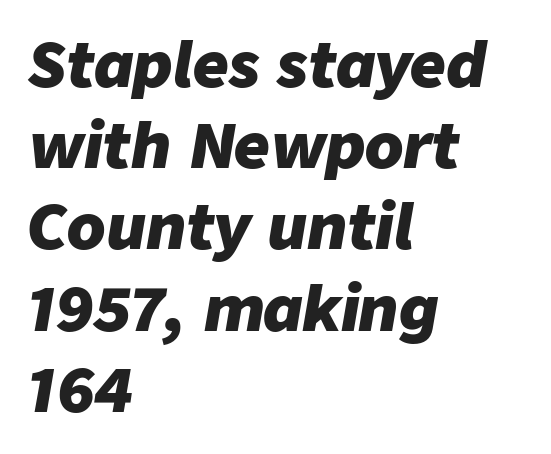
Heavy-handed strokes throughout: this text is bold. If you drew a ruler down the left edge, every line would touch it. Horizontal bands of white between lines are of average thickness. Would a proofreader flag this as italicized? Yes.
